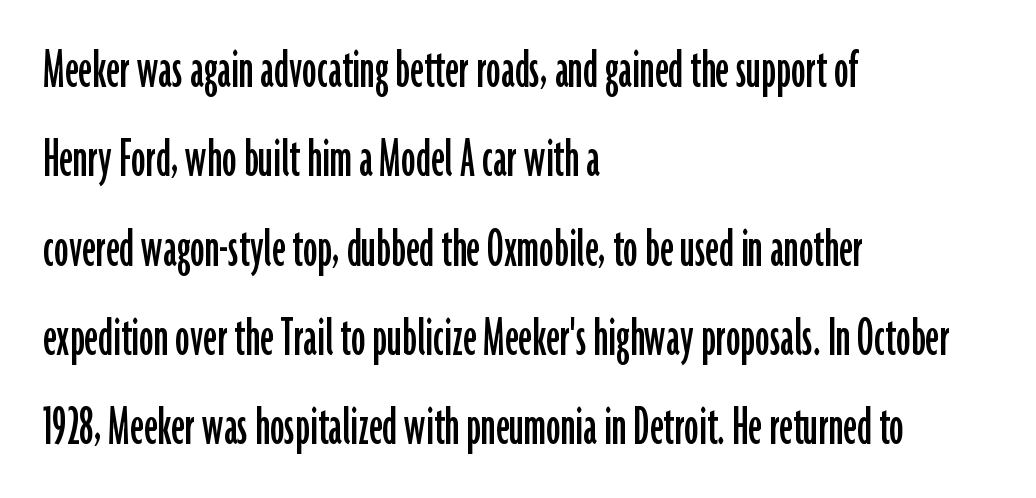
{"serif": "no", "italic": "no", "width": "condensed", "stroke_contrast": "low", "x_height": "medium", "monospaced": "no", "underline": "no", "align": "left", "line_spacing": "normal", "line_spacing_ratio": 1.54, "letter_spacing": "normal", "letter_spacing_em": 0.0, "glyph_px": 58}
